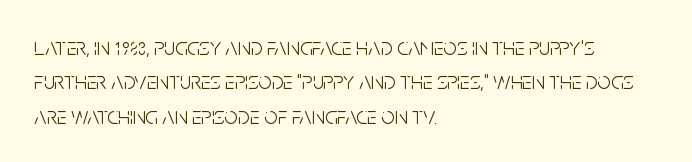
{"italic": "no", "bold": "no", "underline": "no", "align": "left", "line_spacing": "normal", "line_spacing_ratio": 1.43, "letter_spacing": "normal", "letter_spacing_em": 0.0, "glyph_px": 24}
